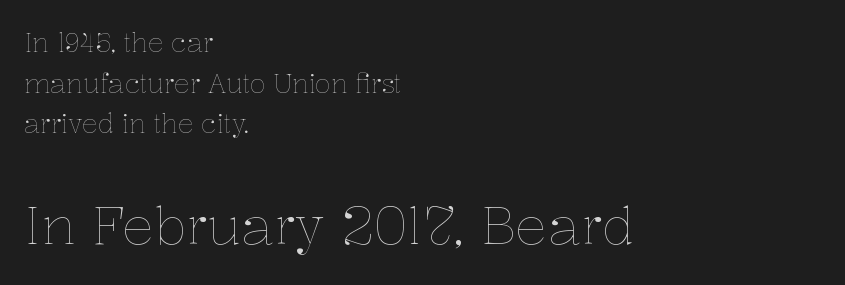
The letters stand straight up with perfectly vertical stems. Underlining? Definitely not there. The weight tops out at a normal text grade. Looks like regular typesetting: each glyph gets only the width it needs.
